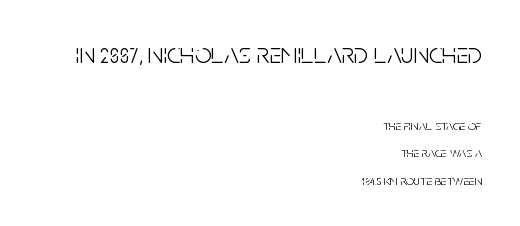
The image shows 29 px light, condensed sans-serif type, upright; set right-aligned, loose line spacing (1.96x), normal letter spacing, not underlined; the first (top) block is 2.07x larger; low stroke contrast and a large x-height.
